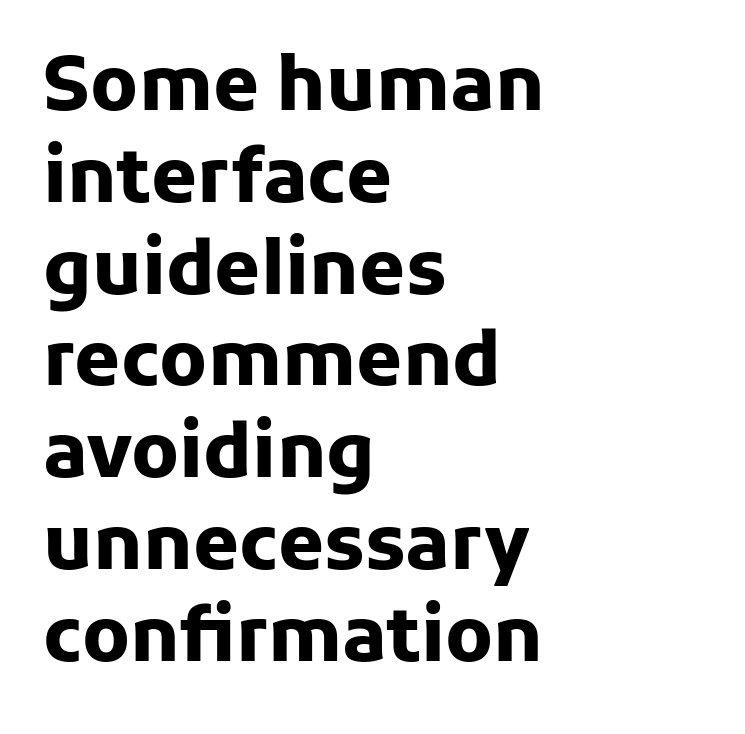
{"serif": "no", "italic": "no", "bold": "yes", "weight": "heavy", "width": "normal", "stroke_contrast": "low", "x_height": "medium", "monospaced": "no", "underline": "no", "align": "left", "line_spacing_ratio": 1.24, "letter_spacing": "normal", "letter_spacing_em": 0.0, "glyph_px": 74}
